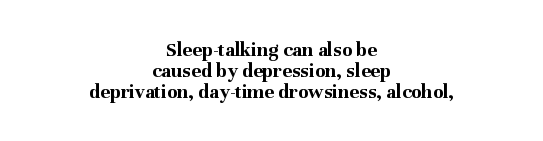
Closely set lines give the paragraph a compact silhouette. The face used here is rendered with its standard letterfit. A dark, heavy texture on the line: the type is bold. Caption: multi-line text, centered on the measure. If you drew a line through each stem, it would be perfectly vertical.
